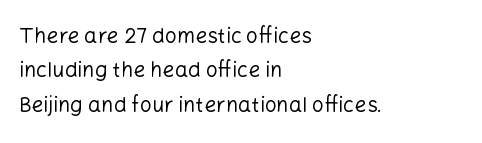
{"italic": "no", "bold": "no", "underline": "no", "align": "left", "line_spacing": "normal", "line_spacing_ratio": 1.64, "letter_spacing": "normal", "letter_spacing_em": 0.0, "glyph_px": 21}
